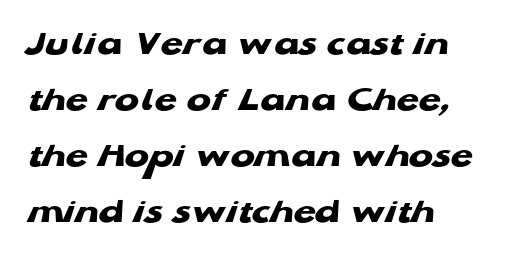
These lines keep a tight, regular rhythm from letter to letter. Regarding serifs, this sample does without them. Heavy-handed strokes throughout: this text is bold. Quick note: underline off.
